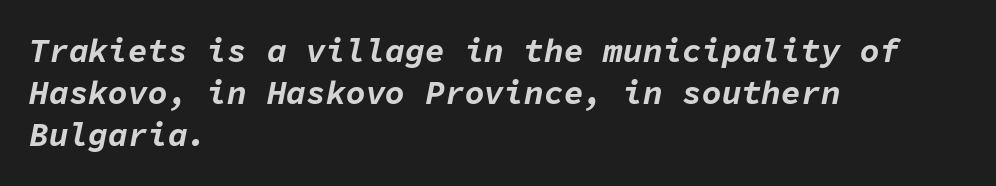
The image shows 33 px bold type, italic (leaning right), monospaced; set left-aligned, normal line spacing (1.28x), normal letter spacing, not underlined; low stroke contrast and a medium x-height.
